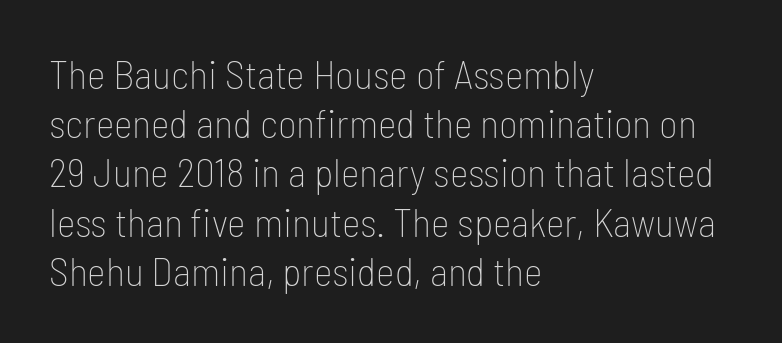
{"serif": "no", "italic": "no", "bold": "no", "weight": "thin", "width": "condensed", "stroke_contrast": "low", "x_height": "medium", "monospaced": "no", "underline": "no", "align": "left", "line_spacing_ratio": 1.23, "letter_spacing": "normal", "letter_spacing_em": 0.0, "glyph_px": 40}
